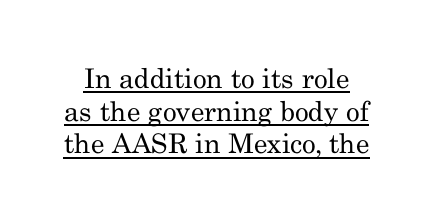
The image shows 27 px text type, upright; set line spacing 1.21x, normal letter spacing, underlined.
